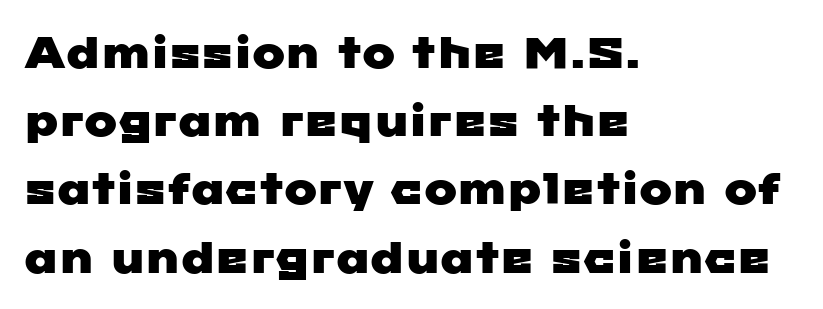
{"serif": "no", "width": "wide", "stroke_contrast": "low", "x_height": "medium", "monospaced": "no", "underline": "no", "align": "left", "line_spacing": "normal", "line_spacing_ratio": 1.55, "letter_spacing": "normal", "letter_spacing_em": 0.0, "glyph_px": 44}
